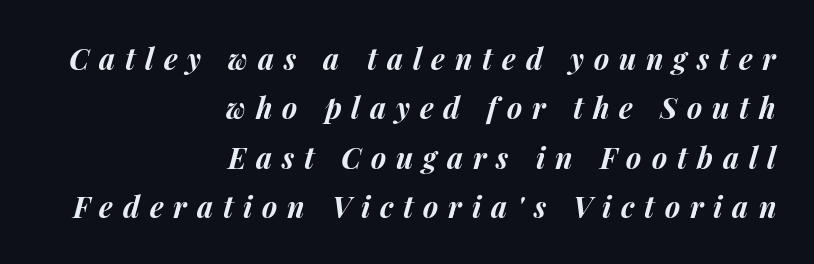
Q: Is the text bold? A: Yes.
Q: Is the text italic (slanted)? A: Yes, it leans right by about 14 degrees.
Q: Is the text underlined? A: No.
Q: How is the paragraph aligned? A: Right-aligned.
Q: Is the spacing between letters normal or unusually wide? A: Unusually wide.
Q: Is the spacing between lines tight, normal or loose? A: Normal.
Q: Width (condensed, normal, or wide)? A: Normal.
Q: Stroke contrast? A: Medium.
Q: x-height? A: Medium.
Q: Monospaced? A: No.
